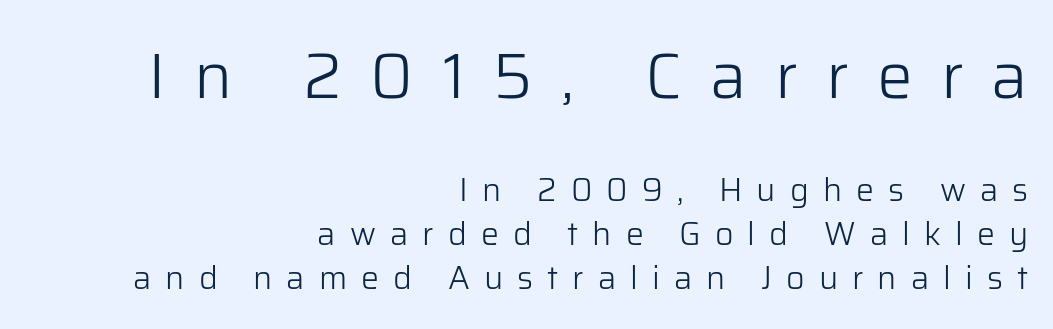
Q: Is the text bold? A: No.
Q: Is the text italic (slanted)? A: No, it is upright.
Q: Is the typeface a serif or a sans-serif typeface? A: Sans-serif.
Q: Is the text underlined? A: No.
Q: How is the paragraph aligned? A: Right-aligned.
Q: Is the spacing between letters normal or unusually wide? A: Unusually wide.
Q: Is the spacing between lines tight, normal or loose? A: Normal.
Q: Which block of text is set in a larger size, the first (top) or the second (bottom)? A: The first (top) one.
Q: Width (condensed, normal, or wide)? A: Normal.
Q: Stroke contrast? A: Low.
Q: x-height? A: Medium.
Q: Monospaced? A: No.
